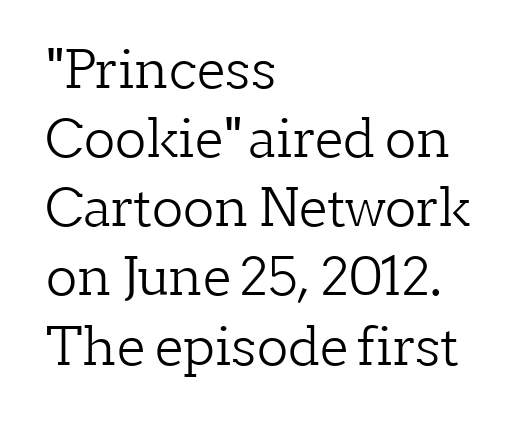
The image shows 52 px light serif type, upright; set left-aligned, normal line spacing (1.33x), normal letter spacing, not underlined; low stroke contrast and a medium x-height.
